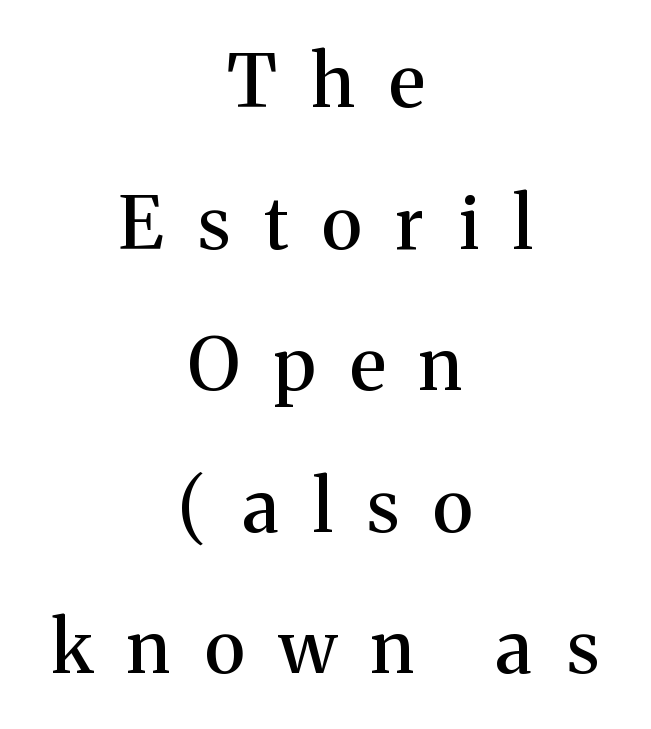
Q: Is the text italic (slanted)? A: No, it is upright.
Q: Is the typeface a serif or a sans-serif typeface? A: Serif.
Q: Is the text underlined? A: No.
Q: How is the paragraph aligned? A: Centered.
Q: Is the spacing between letters normal or unusually wide? A: Unusually wide.
Q: Is the spacing between lines tight, normal or loose? A: Loose.
Q: Width (condensed, normal, or wide)? A: Normal.
Q: Stroke contrast? A: Medium.
Q: x-height? A: Medium.
Q: Monospaced? A: No.
